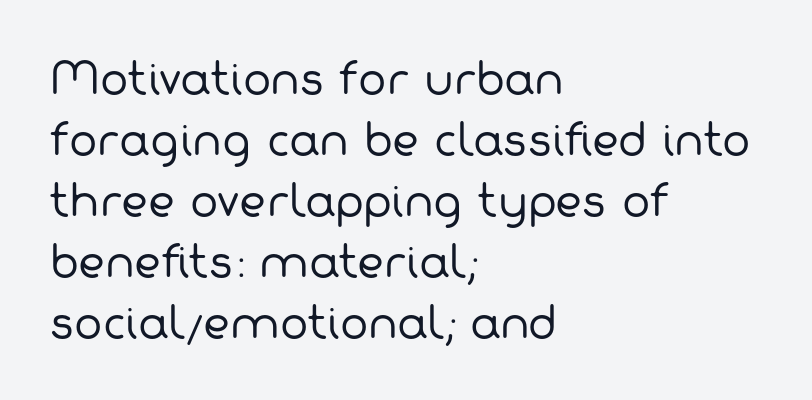
The image shows 42 px regular-weight sans-serif type; set left-aligned, normal line spacing (1.45x), normal letter spacing, not underlined; low stroke contrast and a medium x-height.
